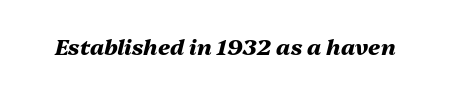
The image shows 22 px bold type, italic (leaning right); set normal letter spacing, not underlined.
